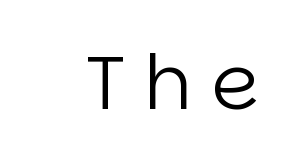
The image shows 76 px regular-weight sans-serif type, upright; set unusually wide letter spacing (+0.25 em), not underlined; low stroke contrast and a large x-height.
